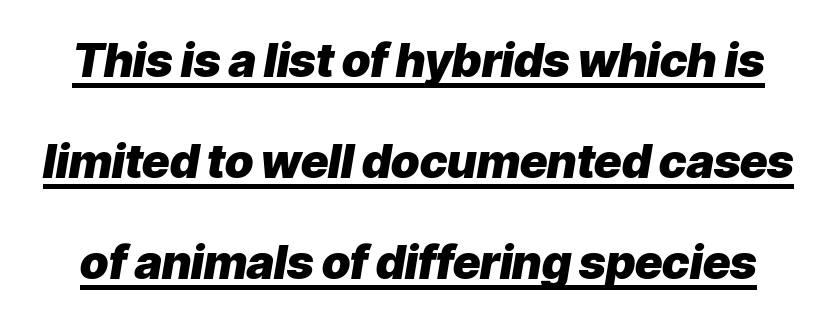
The passage shown has conventional tracking throughout. These lines are rendered in a variable-pitch font. The lettering is marked with a stroke running underneath it. Thick stems and heavy bowls — unmistakably bold. The axis of the letterforms is tilted away from vertical.
